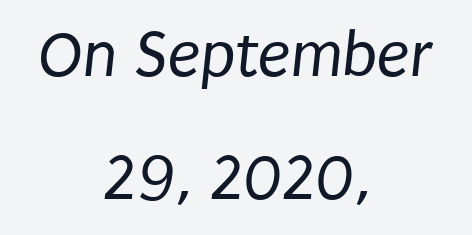
The image shows 67 px regular-weight, condensed sans-serif type; set centered, line spacing 1.84x, normal letter spacing, not underlined; low stroke contrast and a large x-height.
